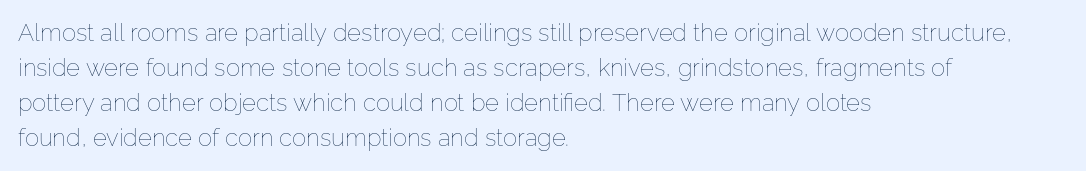
No word sits above an underline. This is the regular roman posture of the typeface. The lines in this sample share a left origin and differ only in where they stop. Successive baselines arrive at the customary interval.
